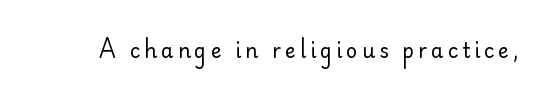
The image shows 20 px text type, upright; set unusually wide letter spacing (+0.2 em), not underlined.
